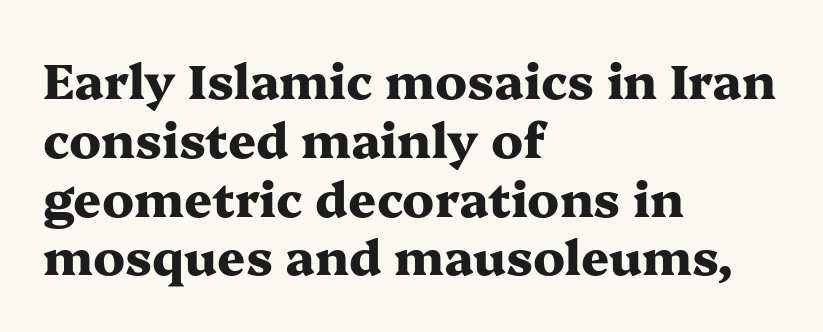
{"serif": "yes", "italic": "no", "bold": "yes", "weight": "heavy", "width": "wide", "stroke_contrast": "medium", "x_height": "medium", "monospaced": "no", "underline": "no", "align": "left", "line_spacing_ratio": 1.2, "letter_spacing": "normal", "letter_spacing_em": 0.0, "glyph_px": 49}
